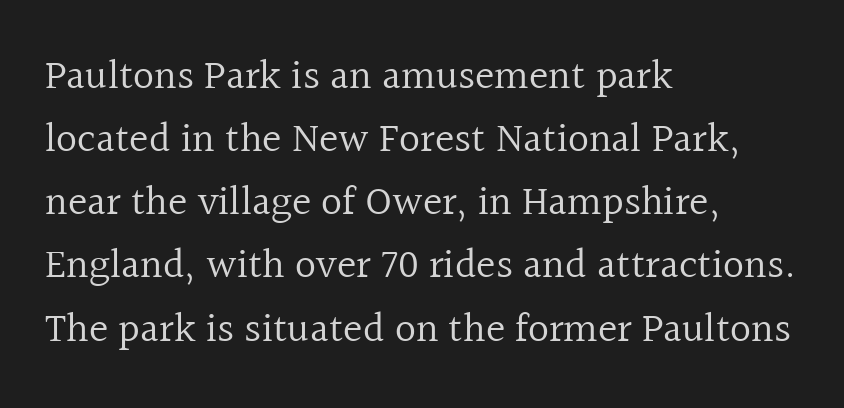
Q: Is the text bold? A: No.
Q: Is the text italic (slanted)? A: No, it is upright.
Q: Is the typeface a serif or a sans-serif typeface? A: Serif.
Q: Is the text underlined? A: No.
Q: How is the paragraph aligned? A: Left-aligned.
Q: Is the spacing between letters normal or unusually wide? A: Normal.
Q: Is the spacing between lines tight, normal or loose? A: Normal.
Q: Width (condensed, normal, or wide)? A: Normal.
Q: x-height? A: Medium.
Q: Monospaced? A: No.
